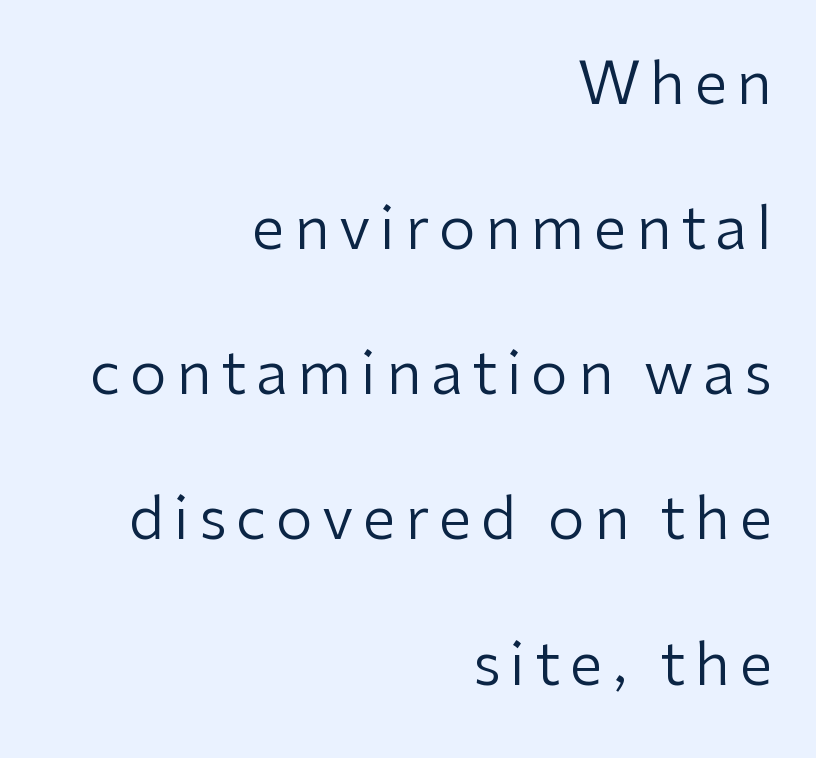
Q: Is the text bold? A: No.
Q: Is the text italic (slanted)? A: No, it is upright.
Q: Is the typeface a serif or a sans-serif typeface? A: Sans-serif.
Q: Is the text underlined? A: No.
Q: How is the paragraph aligned? A: Right-aligned.
Q: Is the spacing between lines tight, normal or loose? A: Loose.
Q: Width (condensed, normal, or wide)? A: Normal.
Q: Stroke contrast? A: Low.
Q: x-height? A: Medium.
Q: Monospaced? A: No.
